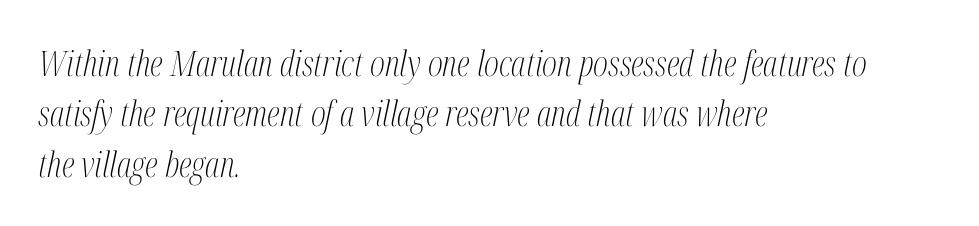
{"serif": "yes", "italic": "yes", "lean": "right", "slant_degrees": 12, "bold": "no", "weight": "light", "width": "condensed", "stroke_contrast": "medium", "x_height": "medium", "monospaced": "no", "underline": "no", "align": "left", "line_spacing": "normal", "line_spacing_ratio": 1.44, "letter_spacing": "normal", "letter_spacing_em": 0.0, "glyph_px": 35}
